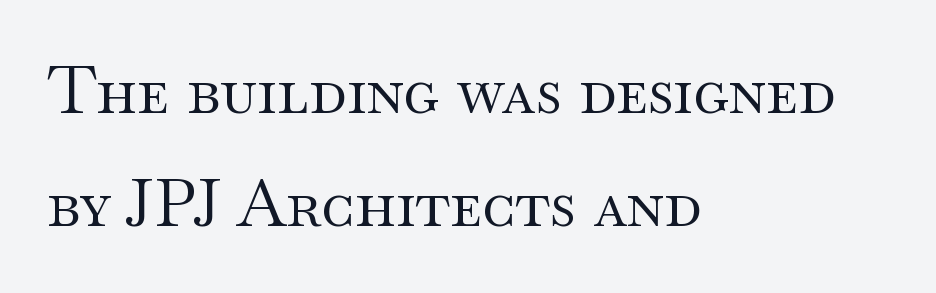
{"serif": "yes", "italic": "no", "bold": "no", "weight": "regular", "width": "wide", "stroke_contrast": "medium", "x_height": "small", "monospaced": "no", "underline": "no", "align": "left", "line_spacing_ratio": 1.71, "letter_spacing": "normal", "letter_spacing_em": 0.0, "glyph_px": 66}
